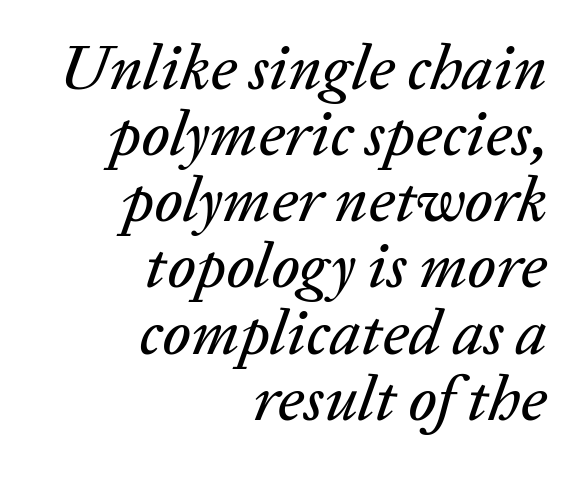
Q: Is the text italic (slanted)? A: Yes, it leans right by about 20 degrees.
Q: Is the text underlined? A: No.
Q: How is the paragraph aligned? A: Right-aligned.
Q: Is the spacing between letters normal or unusually wide? A: Normal.
Q: Is the spacing between lines tight, normal or loose? A: Tight.
Q: Width (condensed, normal, or wide)? A: Normal.
Q: Stroke contrast? A: Low.
Q: x-height? A: Medium.
Q: Monospaced? A: No.
